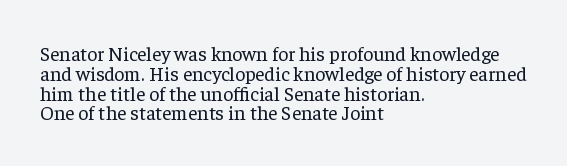
The image shows 20 px text type, upright; set left-aligned, tight line spacing (0.99x), normal letter spacing, not underlined.
